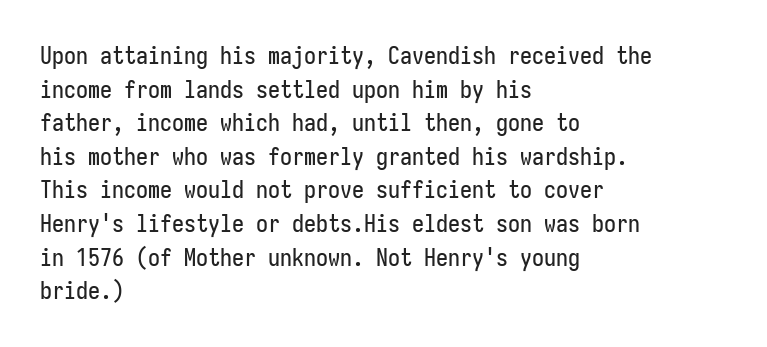
{"italic": "no", "underline": "no", "align": "left", "line_spacing": "normal", "line_spacing_ratio": 1.4, "letter_spacing": "normal", "letter_spacing_em": 0.0, "glyph_px": 24}
